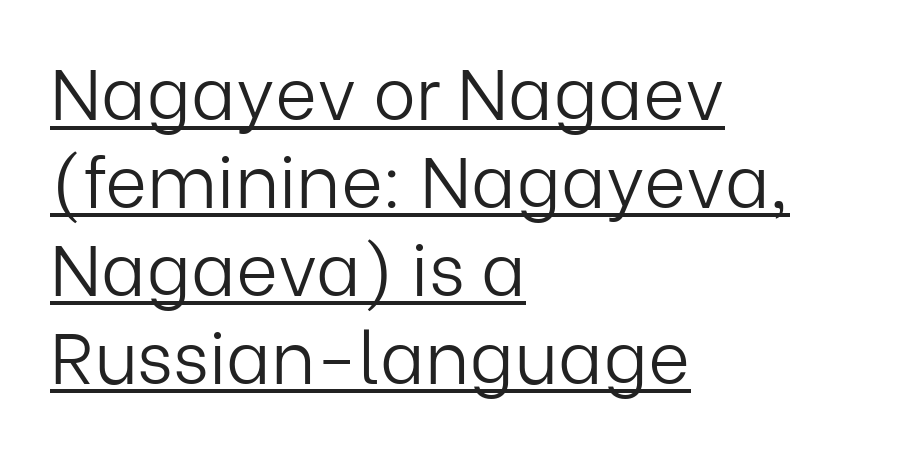
Q: Is the text bold? A: No.
Q: Is the text italic (slanted)? A: No, it is upright.
Q: Is the typeface a serif or a sans-serif typeface? A: Sans-serif.
Q: Is the text underlined? A: Yes.
Q: How is the paragraph aligned? A: Left-aligned.
Q: Is the spacing between letters normal or unusually wide? A: Normal.
Q: Width (condensed, normal, or wide)? A: Normal.
Q: Stroke contrast? A: Low.
Q: x-height? A: Medium.
Q: Monospaced? A: No.
